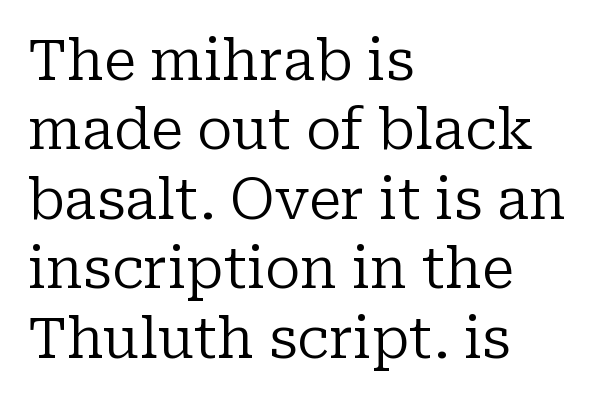
{"serif": "yes", "italic": "no", "bold": "no", "weight": "regular", "width": "normal", "stroke_contrast": "low", "x_height": "medium", "monospaced": "no", "underline": "no", "align": "left", "line_spacing_ratio": 1.24, "letter_spacing": "normal", "letter_spacing_em": 0.0, "glyph_px": 56}
